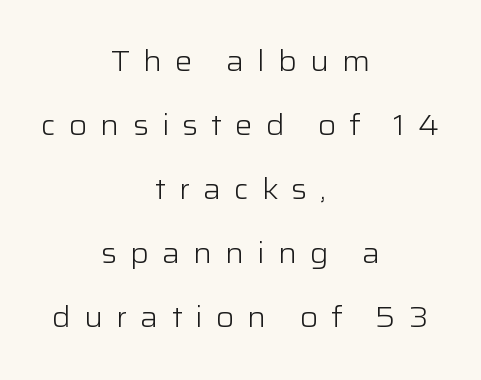
Q: Is the text bold? A: No.
Q: Is the text italic (slanted)? A: No, it is upright.
Q: Is the typeface a serif or a sans-serif typeface? A: Sans-serif.
Q: Is the text underlined? A: No.
Q: How is the paragraph aligned? A: Centered.
Q: Is the spacing between letters normal or unusually wide? A: Unusually wide.
Q: Is the spacing between lines tight, normal or loose? A: Loose.
Q: Width (condensed, normal, or wide)? A: Wide.
Q: Stroke contrast? A: Low.
Q: x-height? A: Medium.
Q: Monospaced? A: No.
